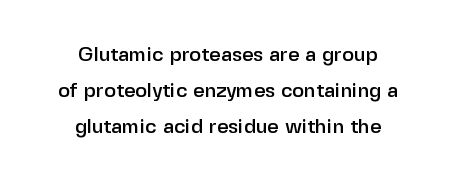
This sample uses an upright cut, with every glyph sitting square on the baseline. The passage shown is not underscored anywhere. Inter-character spacing is left at the font's built-in metrics. Short and long lines alike share a common midpoint.
